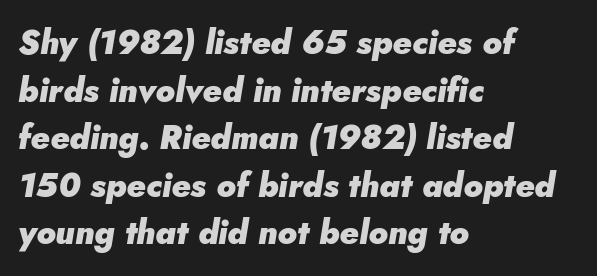
Honestly, the letter spacing is just normal — you wouldn't notice it. I'd describe the lettering as bold — thick and assertive. If you drew a line through each stem, it would be angled. Each new line begins a customary step beneath the previous one. Is this a fixed-width face? No — the glyphs have proportional, varying widths. Descenders are the only things crossing below the line.
